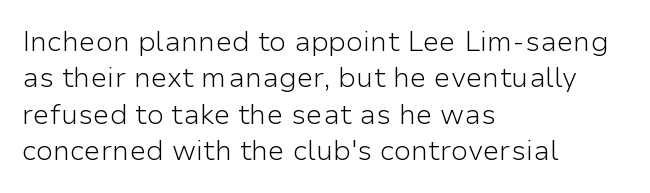
Q: Is the text bold? A: No.
Q: Is the text italic (slanted)? A: No, it is upright.
Q: Is the typeface a serif or a sans-serif typeface? A: Sans-serif.
Q: Is the text underlined? A: No.
Q: How is the paragraph aligned? A: Left-aligned.
Q: Is the spacing between letters normal or unusually wide? A: Normal.
Q: Is the spacing between lines tight, normal or loose? A: Normal.
Q: Width (condensed, normal, or wide)? A: Normal.
Q: Stroke contrast? A: Low.
Q: x-height? A: Medium.
Q: Monospaced? A: No.
